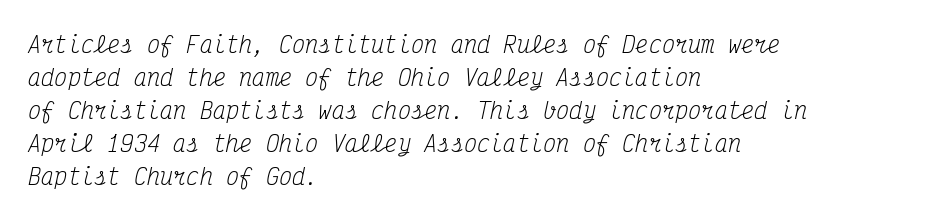
Q: Is the text bold? A: No.
Q: Is the text italic (slanted)? A: Yes, it leans right by about 12 degrees.
Q: Is the text underlined? A: No.
Q: How is the paragraph aligned? A: Left-aligned.
Q: Is the spacing between letters normal or unusually wide? A: Normal.
Q: Is the spacing between lines tight, normal or loose? A: Normal.
